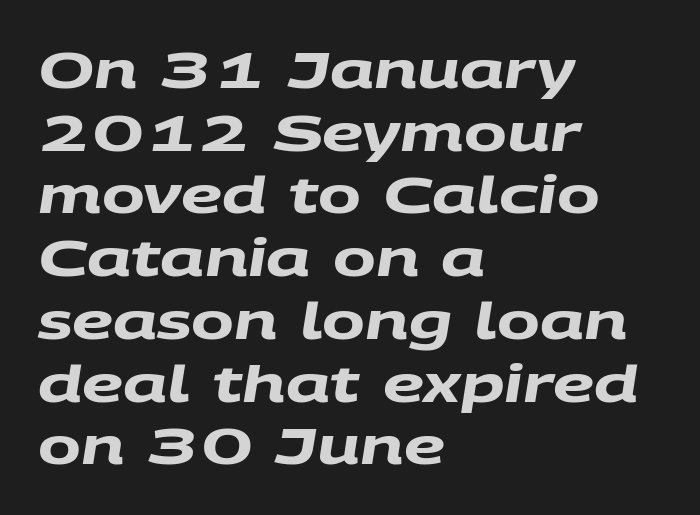
{"serif": "no", "bold": "yes", "weight": "heavy", "width": "wide", "stroke_contrast": "medium", "x_height": "large", "monospaced": "no", "underline": "no", "align": "left", "line_spacing_ratio": 1.23, "letter_spacing": "normal", "letter_spacing_em": 0.0, "glyph_px": 51}
